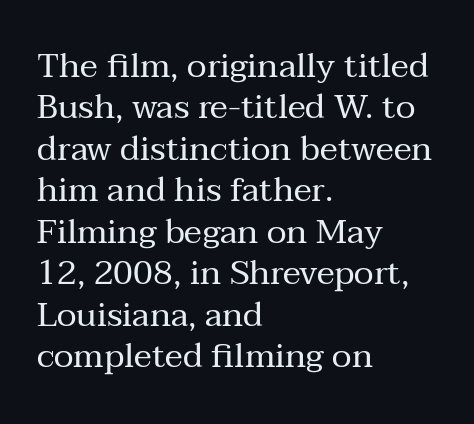
Q: Is the text bold? A: No.
Q: Is the text italic (slanted)? A: No, it is upright.
Q: Is the typeface a serif or a sans-serif typeface? A: Serif.
Q: Is the text underlined? A: No.
Q: How is the paragraph aligned? A: Left-aligned.
Q: Is the spacing between letters normal or unusually wide? A: Normal.
Q: Width (condensed, normal, or wide)? A: Normal.
Q: Stroke contrast? A: Medium.
Q: x-height? A: Medium.
Q: Monospaced? A: No.
